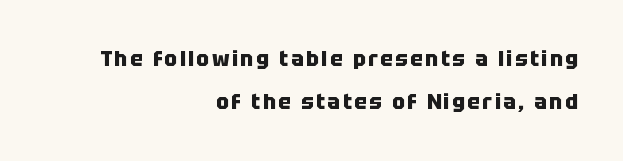
The image shows 21 px bold type, upright; set right-aligned, loose line spacing (2.04x), not underlined.
